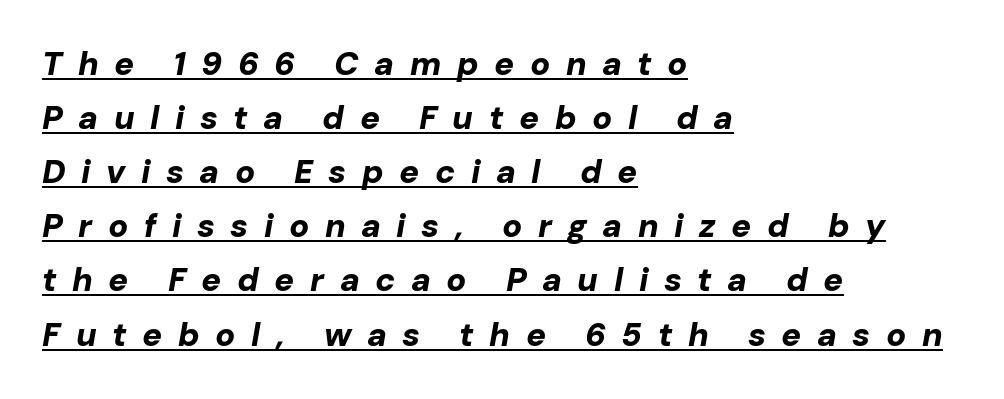
{"italic": "yes", "lean": "right", "slant_degrees": 10, "bold": "yes", "weight": "bold", "width": "normal", "stroke_contrast": "low", "x_height": "medium", "monospaced": "no", "underline": "yes", "align": "left", "line_spacing": "normal", "line_spacing_ratio": 1.64, "letter_spacing": "wide", "letter_spacing_em": 0.47, "glyph_px": 33}
